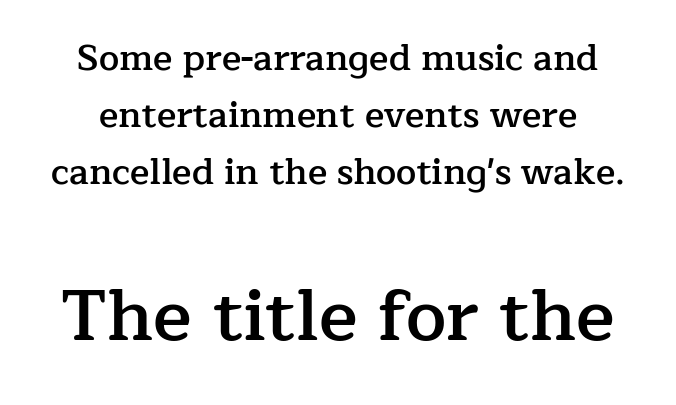
Q: Is the text bold? A: Semi-bold.
Q: Is the text italic (slanted)? A: No, it is upright.
Q: Is the typeface a serif or a sans-serif typeface? A: Serif.
Q: Is the text underlined? A: No.
Q: How is the paragraph aligned? A: Centered.
Q: Is the spacing between letters normal or unusually wide? A: Normal.
Q: Is the spacing between lines tight, normal or loose? A: Normal.
Q: Which block of text is set in a larger size, the first (top) or the second (bottom)? A: The second (bottom) one.
Q: Width (condensed, normal, or wide)? A: Normal.
Q: Stroke contrast? A: Low.
Q: x-height? A: Medium.
Q: Monospaced? A: No.
